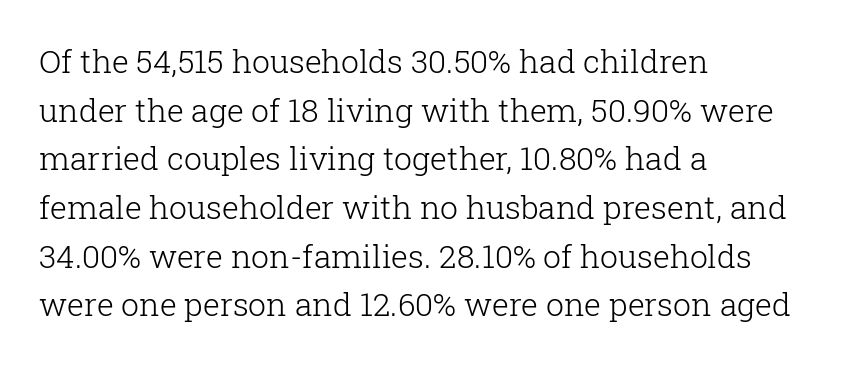
There is no visible air inserted between adjacent glyphs. You can tell it's not italic because the verticals are truly vertical. The line-height multiplier appears to be the usual default. Beneath every word, the page is bare. Horizontal alignment here is leftward, the default for most running prose. The face used here is proportionally spaced, like ordinary book or web type.
